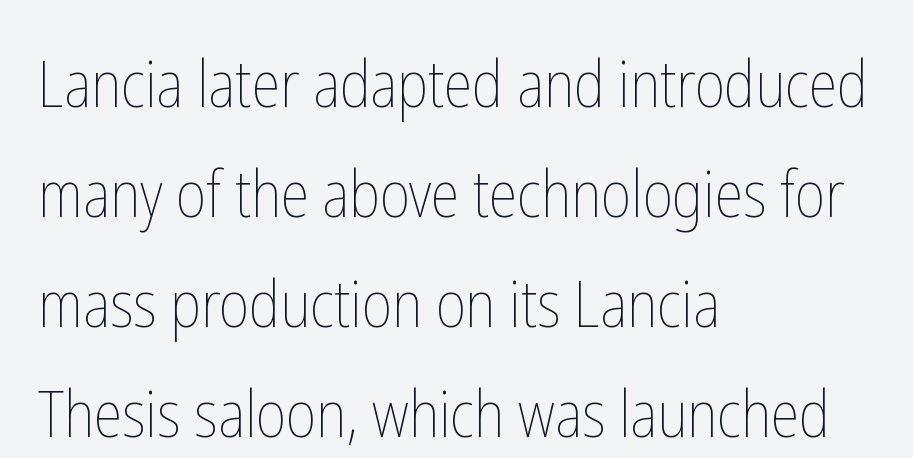
The image shows 64 px thin, condensed type, upright; set left-aligned, line spacing 1.72x, normal letter spacing, not underlined; low stroke contrast and a medium x-height.
